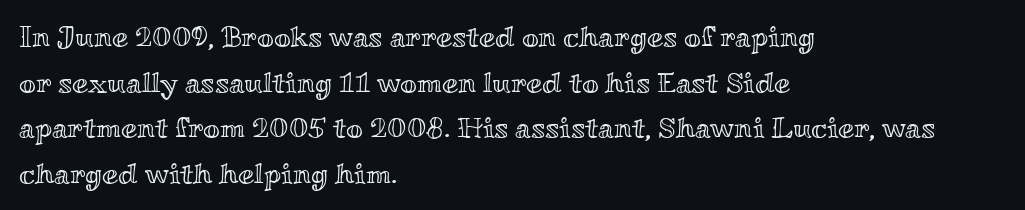
The image shows 29 px wide type, upright; set left-aligned, normal line spacing (1.57x), normal letter spacing, not underlined; a small x-height.
